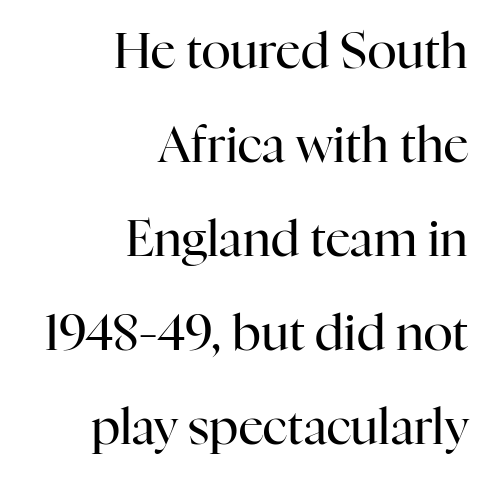
Q: Is the text bold? A: No.
Q: Is the text italic (slanted)? A: No, it is upright.
Q: Is the typeface a serif or a sans-serif typeface? A: Serif.
Q: Is the text underlined? A: No.
Q: How is the paragraph aligned? A: Right-aligned.
Q: Is the spacing between letters normal or unusually wide? A: Normal.
Q: Is the spacing between lines tight, normal or loose? A: Loose.
Q: Width (condensed, normal, or wide)? A: Normal.
Q: Stroke contrast? A: High.
Q: x-height? A: Medium.
Q: Monospaced? A: No.
